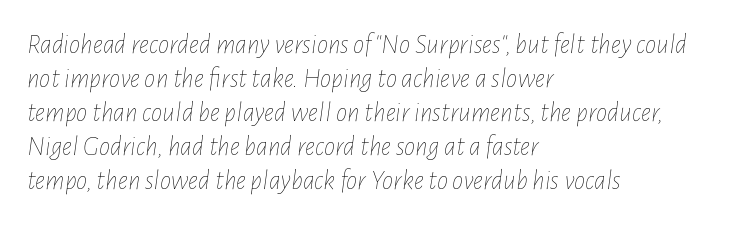
The image shows 28 px thin, condensed type, italic (leaning right); set left-aligned, line spacing 1.21x, normal letter spacing, not underlined; low stroke contrast and a medium x-height.
